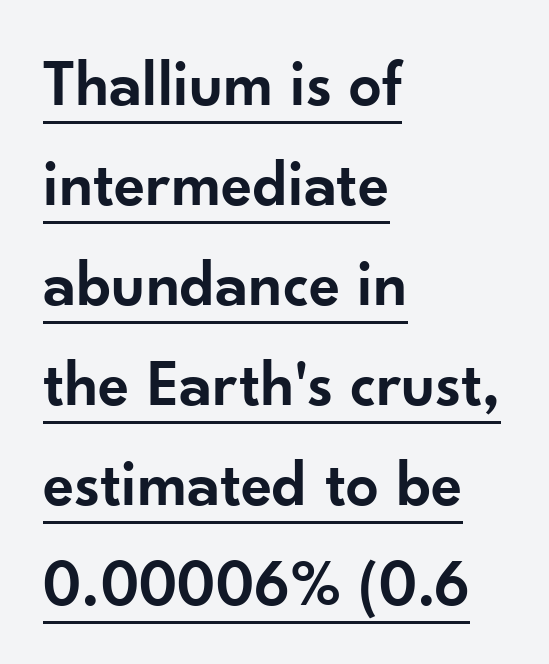
{"serif": "no", "italic": "no", "bold": "semi", "weight": "semibold", "width": "normal", "stroke_contrast": "low", "x_height": "small", "monospaced": "no", "underline": "yes", "align": "left", "line_spacing": "normal", "line_spacing_ratio": 1.54, "letter_spacing": "normal", "letter_spacing_em": 0.0, "glyph_px": 65}
